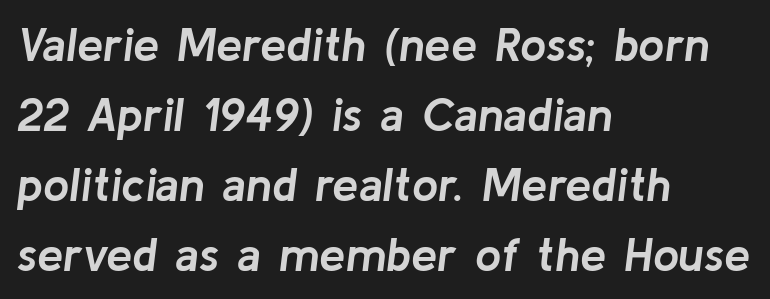
Q: Is the text bold? A: Yes.
Q: Is the text italic (slanted)? A: Yes, it leans right by about 8 degrees.
Q: Is the text underlined? A: No.
Q: How is the paragraph aligned? A: Left-aligned.
Q: Is the spacing between letters normal or unusually wide? A: Normal.
Q: Is the spacing between lines tight, normal or loose? A: Normal.
Q: Width (condensed, normal, or wide)? A: Normal.
Q: Stroke contrast? A: Low.
Q: x-height? A: Medium.
Q: Monospaced? A: No.
